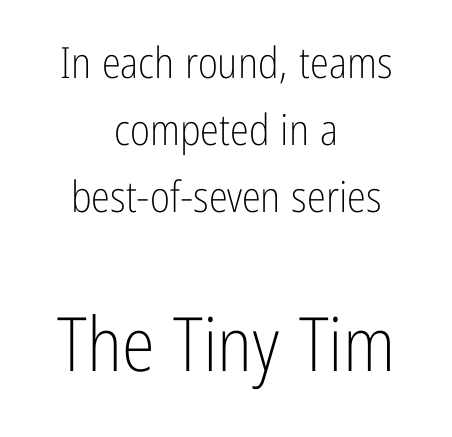
Q: Is the text bold? A: No.
Q: Is the text italic (slanted)? A: No, it is upright.
Q: Is the typeface a serif or a sans-serif typeface? A: Sans-serif.
Q: Is the text underlined? A: No.
Q: How is the paragraph aligned? A: Centered.
Q: Is the spacing between letters normal or unusually wide? A: Normal.
Q: Is the spacing between lines tight, normal or loose? A: Normal.
Q: Which block of text is set in a larger size, the first (top) or the second (bottom)? A: The second (bottom) one.
Q: Width (condensed, normal, or wide)? A: Condensed.
Q: Stroke contrast? A: Low.
Q: x-height? A: Medium.
Q: Monospaced? A: No.
